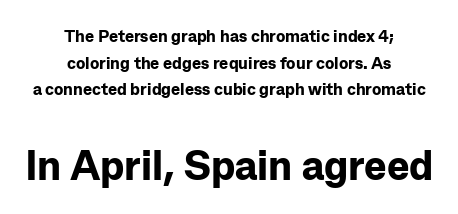
If you measured baseline to baseline, you'd find a middling distance. Posture: straight, roman, zero tilt. These lines keep a tight, regular rhythm from letter to letter. The rag falls on both sides of this text block equally. Typographically, this falls in the sans-serif category. A bare baseline throughout the passage.
